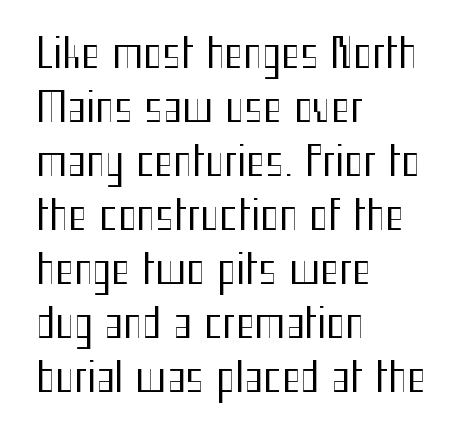
Q: Is the text bold? A: No.
Q: Is the text italic (slanted)? A: No, it is upright.
Q: Is the typeface a serif or a sans-serif typeface? A: Sans-serif.
Q: Is the text underlined? A: No.
Q: How is the paragraph aligned? A: Left-aligned.
Q: Is the spacing between letters normal or unusually wide? A: Normal.
Q: Is the spacing between lines tight, normal or loose? A: Normal.
Q: Width (condensed, normal, or wide)? A: Condensed.
Q: Stroke contrast? A: Medium.
Q: x-height? A: Medium.
Q: Monospaced? A: No.
